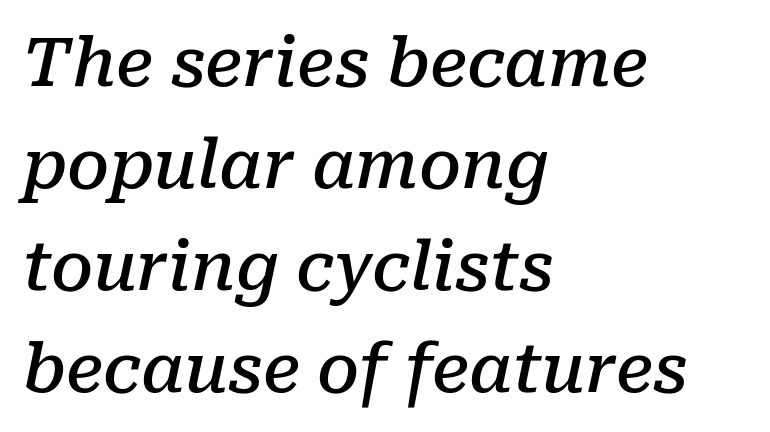
{"serif": "yes", "italic": "yes", "lean": "right", "slant_degrees": 10, "bold": "semi", "weight": "semibold", "width": "normal", "stroke_contrast": "low", "x_height": "medium", "monospaced": "no", "underline": "no", "align": "left", "line_spacing": "normal", "line_spacing_ratio": 1.52, "letter_spacing": "normal", "letter_spacing_em": 0.0, "glyph_px": 67}
